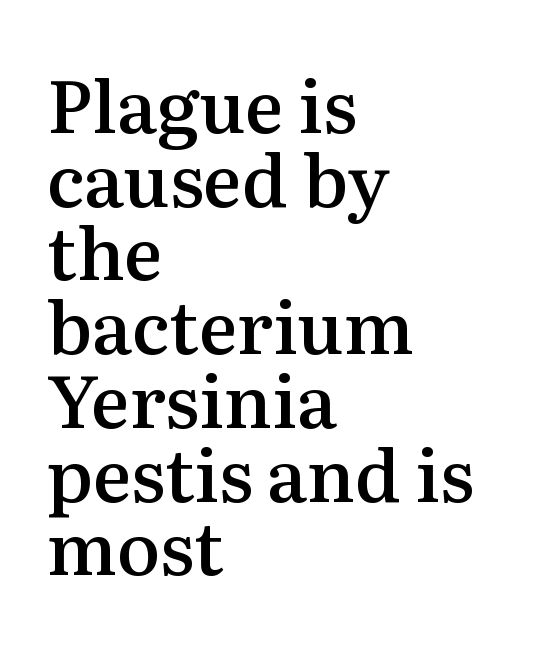
Q: Is the text bold? A: Semi-bold.
Q: Is the text italic (slanted)? A: No, it is upright.
Q: Is the typeface a serif or a sans-serif typeface? A: Serif.
Q: Is the text underlined? A: No.
Q: How is the paragraph aligned? A: Left-aligned.
Q: Is the spacing between letters normal or unusually wide? A: Normal.
Q: Is the spacing between lines tight, normal or loose? A: Tight.
Q: Width (condensed, normal, or wide)? A: Normal.
Q: Stroke contrast? A: Medium.
Q: x-height? A: Medium.
Q: Monospaced? A: No.
